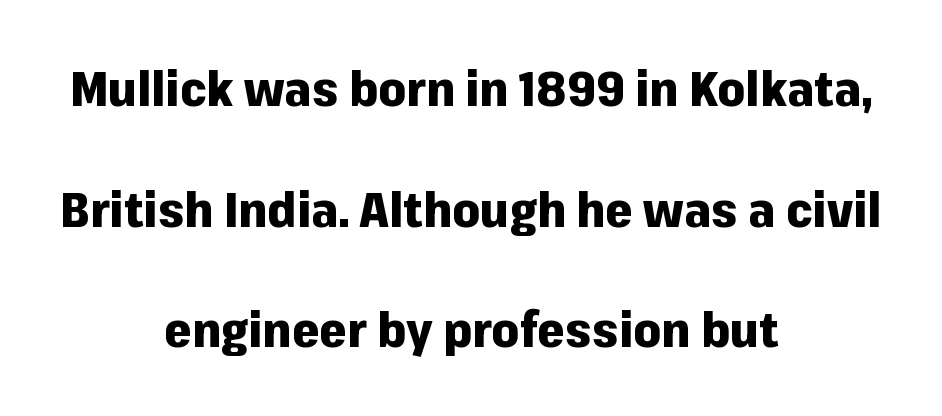
Q: Is the text bold? A: Yes.
Q: Is the text italic (slanted)? A: No, it is upright.
Q: Is the typeface a serif or a sans-serif typeface? A: Sans-serif.
Q: Is the text underlined? A: No.
Q: How is the paragraph aligned? A: Centered.
Q: Is the spacing between letters normal or unusually wide? A: Normal.
Q: Is the spacing between lines tight, normal or loose? A: Loose.
Q: Width (condensed, normal, or wide)? A: Normal.
Q: Stroke contrast? A: Low.
Q: x-height? A: Medium.
Q: Monospaced? A: No.
